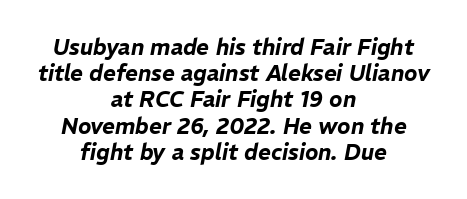
The whitespace from short lines is split evenly between both sides. The glyphs look as if they've been sheared to an angle. Tracking here is standard; glyphs follow each other at the usual distance. The gap between lines stays unmarked.
